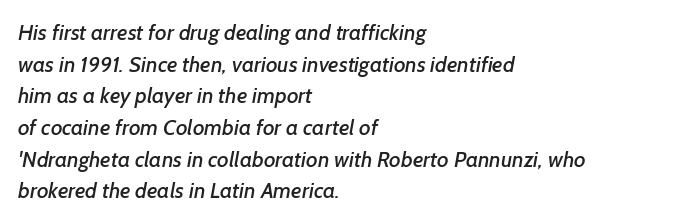
{"underline": "no", "align": "left", "line_spacing": "normal", "line_spacing_ratio": 1.44, "letter_spacing": "normal", "letter_spacing_em": 0.0, "glyph_px": 22}
